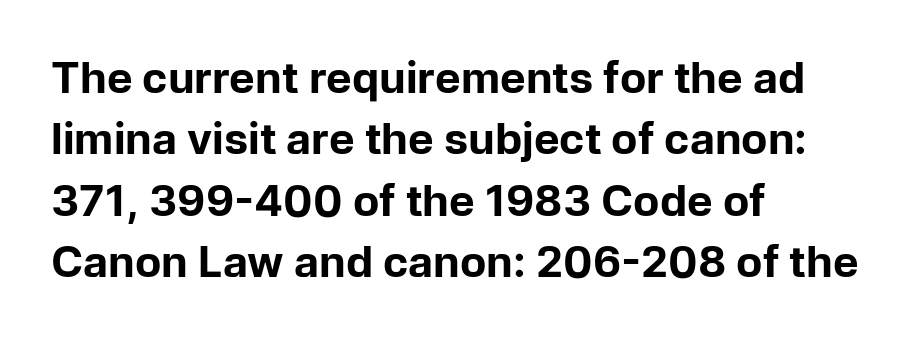
The image shows 43 px bold sans-serif type, upright; set left-aligned, normal line spacing (1.43x), normal letter spacing, not underlined; low stroke contrast and a medium x-height.
